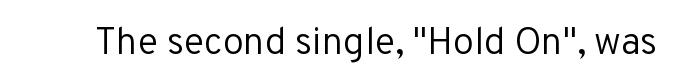
{"serif": "no", "italic": "no", "bold": "no", "weight": "regular", "width": "normal", "stroke_contrast": "low", "x_height": "medium", "monospaced": "no", "underline": "no", "letter_spacing": "normal", "letter_spacing_em": 0.0, "glyph_px": 38}
